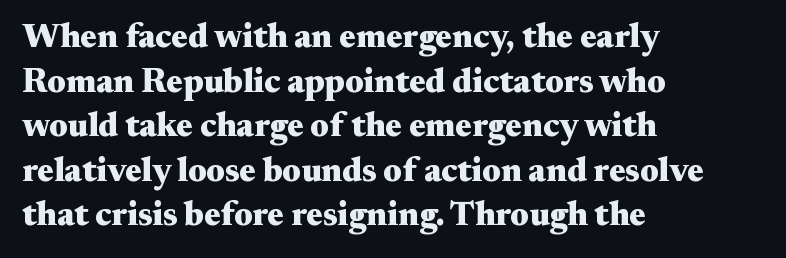
The image shows 34 px heavy, wide serif type, upright; set left-aligned, normal line spacing (1.31x), normal letter spacing, not underlined; medium stroke contrast and a small x-height.
